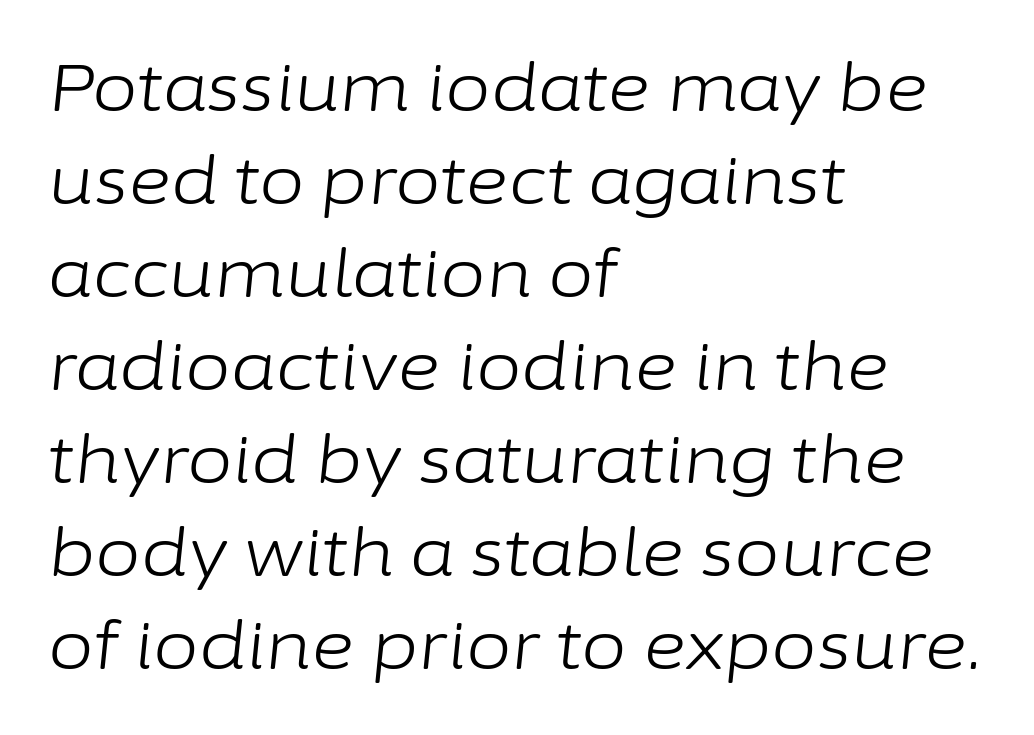
{"italic": "yes", "lean": "right", "slant_degrees": 6, "bold": "no", "weight": "light", "width": "normal", "stroke_contrast": "low", "x_height": "medium", "monospaced": "no", "underline": "no", "align": "left", "line_spacing": "normal", "line_spacing_ratio": 1.41, "letter_spacing": "normal", "letter_spacing_em": 0.0, "glyph_px": 66}
